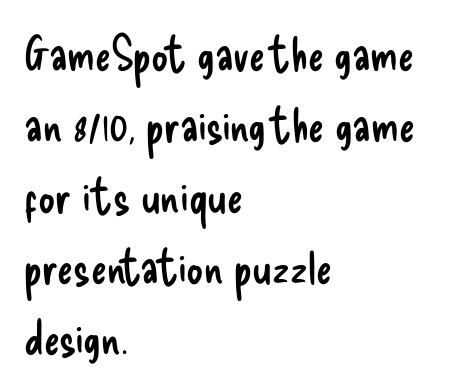
Q: Is the text bold? A: No.
Q: Is the text italic (slanted)? A: No, it is upright.
Q: Is the typeface a serif or a sans-serif typeface? A: Sans-serif.
Q: Is the text underlined? A: No.
Q: How is the paragraph aligned? A: Left-aligned.
Q: Is the spacing between letters normal or unusually wide? A: Normal.
Q: Is the spacing between lines tight, normal or loose? A: Normal.
Q: Width (condensed, normal, or wide)? A: Condensed.
Q: Stroke contrast? A: Low.
Q: x-height? A: Small.
Q: Monospaced? A: No.
